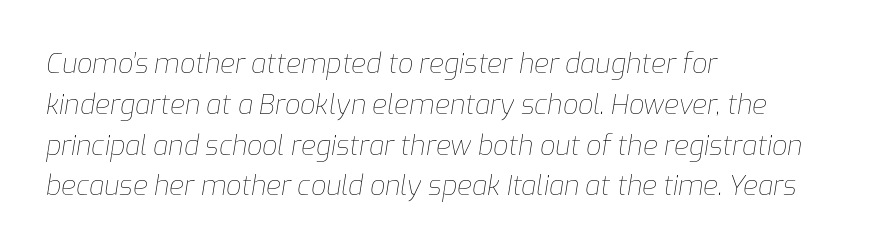
Q: Is the text bold? A: No.
Q: Is the text italic (slanted)? A: Yes, it leans right by about 9 degrees.
Q: Is the text underlined? A: No.
Q: How is the paragraph aligned? A: Left-aligned.
Q: Is the spacing between letters normal or unusually wide? A: Normal.
Q: Is the spacing between lines tight, normal or loose? A: Normal.
